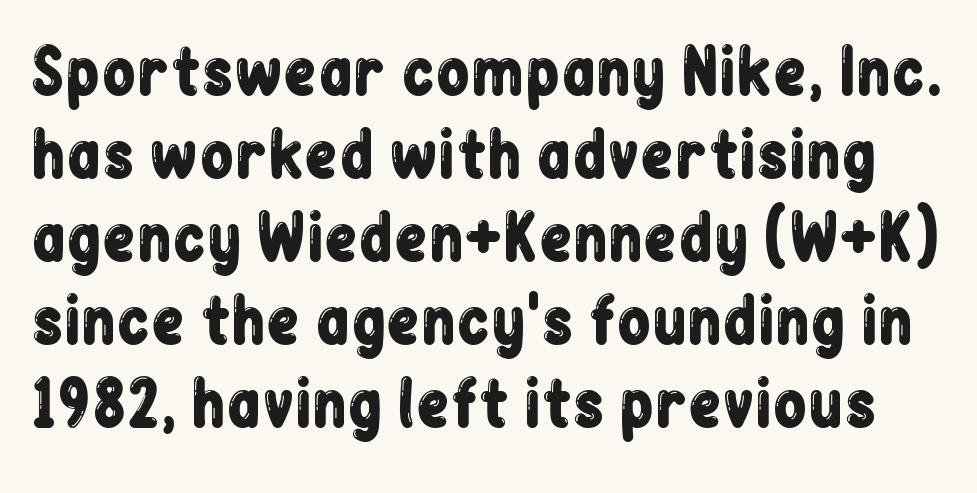
Baseline-to-baseline distance is the conventional proportion of letter height. Each letter's strokes conclude bluntly, with no projecting serifs. The letters sit at their default tracking, neither squeezed nor spread. A roman cut, with each character standing at attention. Only glyphs here, with clear space below each row. This sample has the flowing, uneven cadence of proportional lettering.
